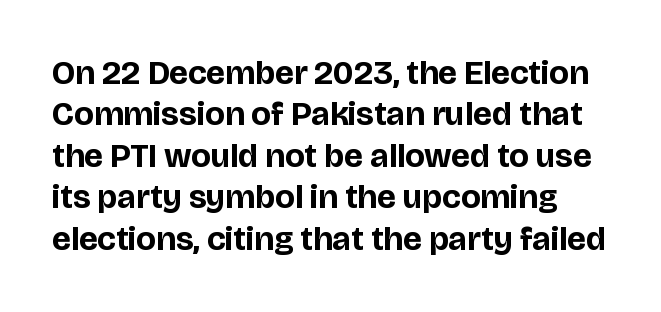
{"serif": "no", "italic": "no", "bold": "yes", "weight": "bold", "width": "normal", "stroke_contrast": "low", "x_height": "large", "monospaced": "no", "underline": "no", "line_spacing_ratio": 1.22, "letter_spacing": "normal", "letter_spacing_em": 0.0, "glyph_px": 34}
